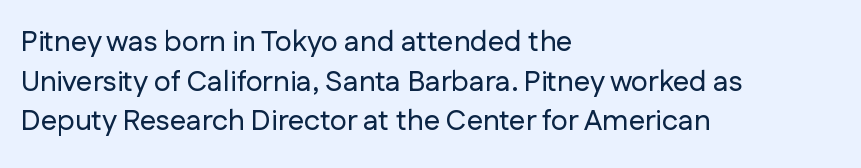
{"serif": "no", "italic": "no", "width": "normal", "stroke_contrast": "low", "x_height": "medium", "monospaced": "no", "underline": "no", "align": "left", "line_spacing": "normal", "line_spacing_ratio": 1.37, "letter_spacing": "normal", "letter_spacing_em": 0.0, "glyph_px": 29}
